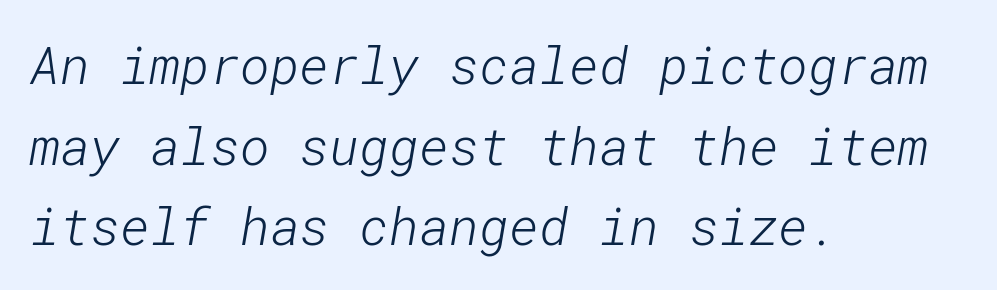
Look at the bottom of the vertical strokes: they stop flat, with no serifs. Has an underline been added? It has not. A light-to-regular cut is what we see here. Compared with typical body copy, the letter spacing here is the same.
